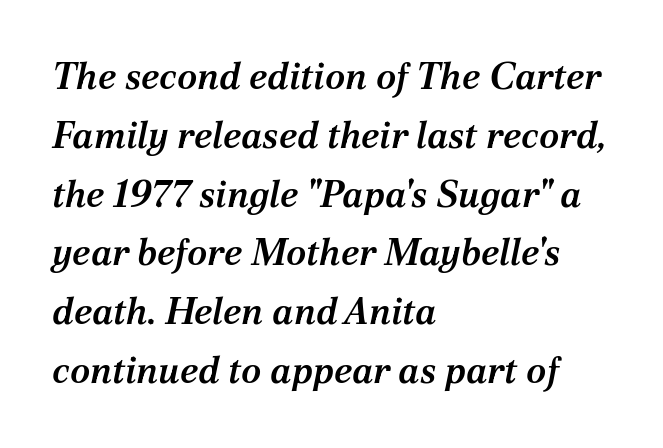
Look at the stroke-to-counter ratio: somewhat heavy, a semibold. Does the type have serifs? Yes, each stem ends in a small foot. The vertical gap from one line to the next is medium. In CSS terms this would be text-align: left. How are the letters spaced? Ordinarily, with no added tracking. Style check: oblique.
